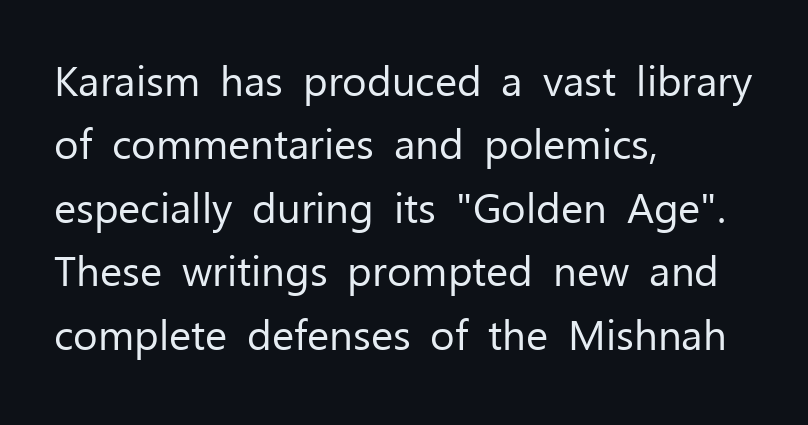
Q: Is the text bold? A: No.
Q: Is the text italic (slanted)? A: No, it is upright.
Q: Is the typeface a serif or a sans-serif typeface? A: Sans-serif.
Q: Is the text underlined? A: No.
Q: How is the paragraph aligned? A: Left-aligned.
Q: Is the spacing between letters normal or unusually wide? A: Normal.
Q: Is the spacing between lines tight, normal or loose? A: Normal.
Q: Width (condensed, normal, or wide)? A: Normal.
Q: Stroke contrast? A: Low.
Q: x-height? A: Medium.
Q: Monospaced? A: No.
